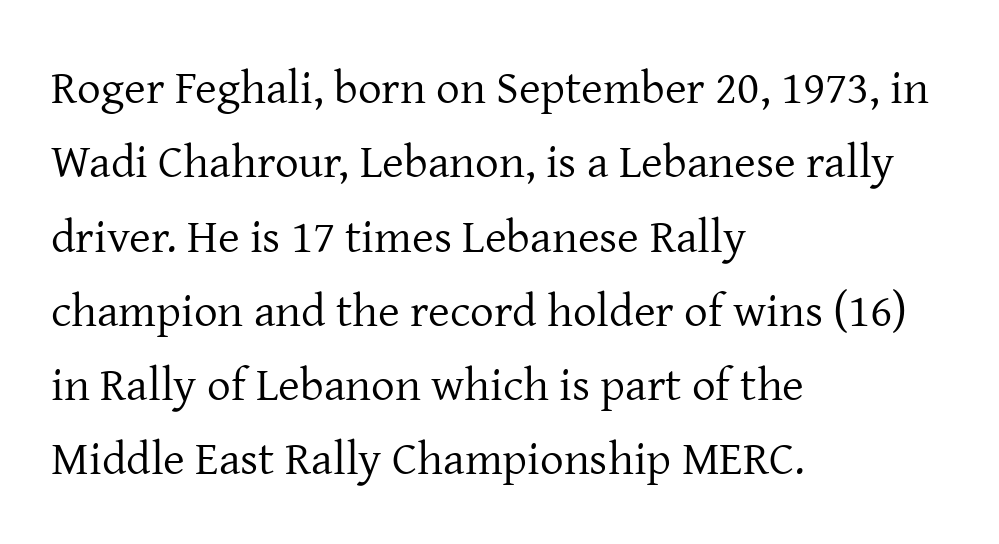
The image shows 47 px regular-weight serif type, upright; set left-aligned, normal line spacing (1.58x), normal letter spacing, not underlined; low stroke contrast and a medium x-height.
